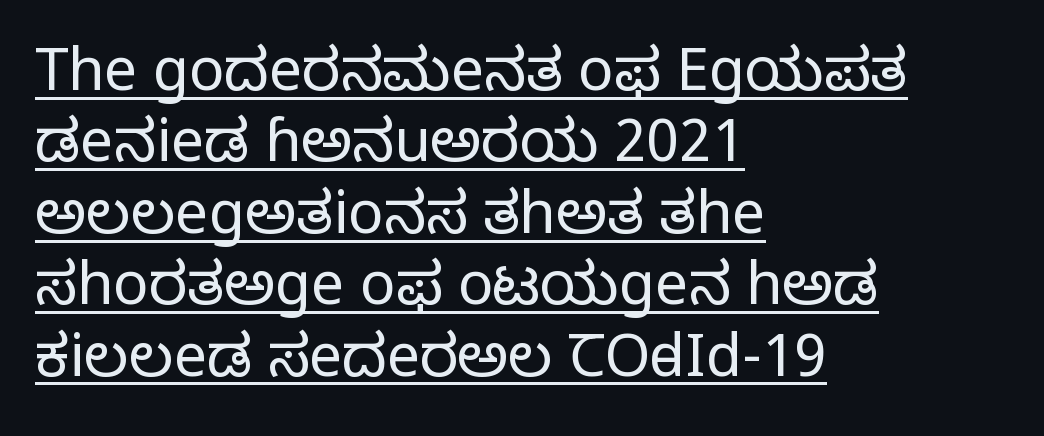
Unlike italic type, these characters show no tilt at all. Ink coverage per letter is moderate at most. The lettering is marked with a stroke running underneath it. You could call the tracking neutral — neither tight nor loose. Here the designer chose a conventional face with non-uniform glyph widths.
